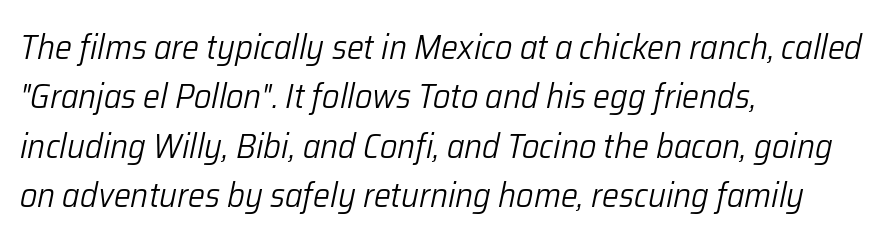
The image shows 34 px light type, italic (leaning right); set left-aligned, normal line spacing (1.45x), normal letter spacing, not underlined; low stroke contrast and a medium x-height.
